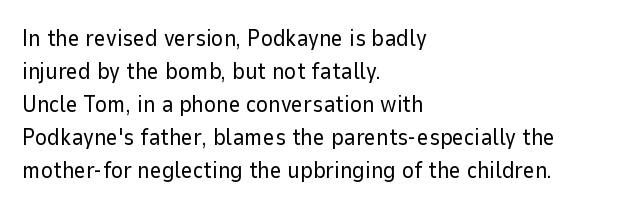
{"italic": "no", "bold": "no", "underline": "no", "align": "left", "line_spacing": "normal", "line_spacing_ratio": 1.44, "letter_spacing": "normal", "letter_spacing_em": 0.0, "glyph_px": 23}
